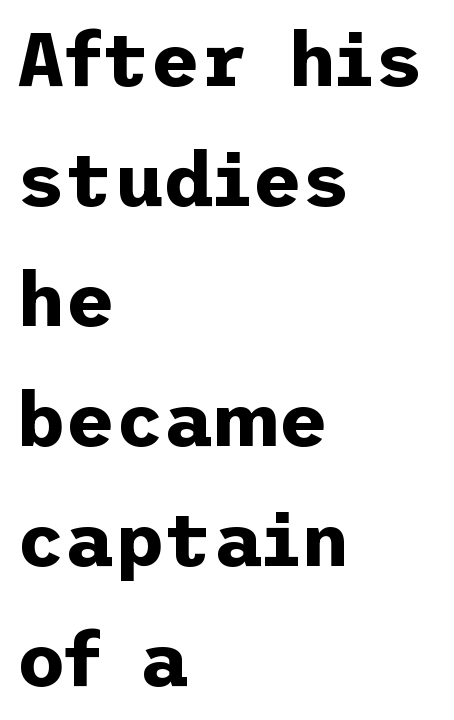
The image shows 76 px bold sans-serif type, upright; set left-aligned, normal line spacing (1.58x), normal letter spacing, not underlined; low stroke contrast and a medium x-height.
